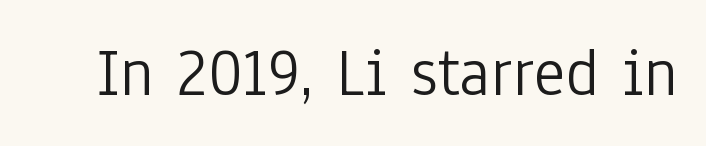
The image shows 69 px light, condensed sans-serif type, upright; set normal letter spacing, not underlined; low stroke contrast and a medium x-height.
